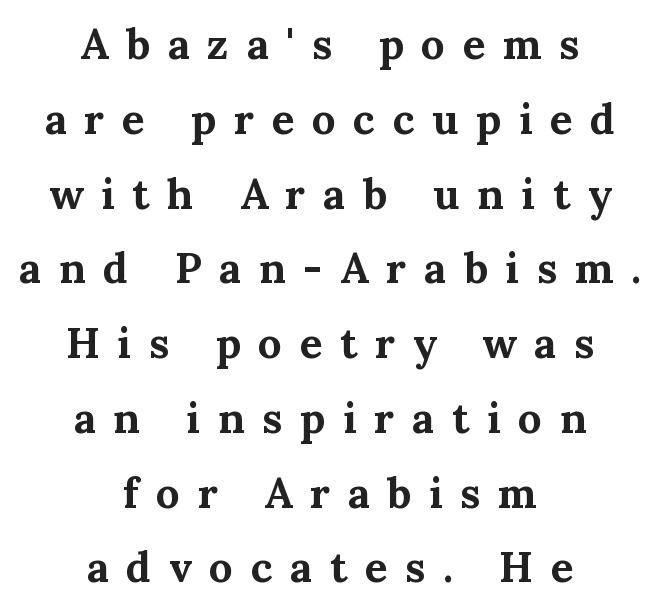
Q: Is the text bold? A: Yes.
Q: Is the text italic (slanted)? A: No, it is upright.
Q: Is the typeface a serif or a sans-serif typeface? A: Serif.
Q: Is the text underlined? A: No.
Q: How is the paragraph aligned? A: Centered.
Q: Is the spacing between letters normal or unusually wide? A: Unusually wide.
Q: Width (condensed, normal, or wide)? A: Normal.
Q: Stroke contrast? A: Medium.
Q: x-height? A: Medium.
Q: Monospaced? A: No.
